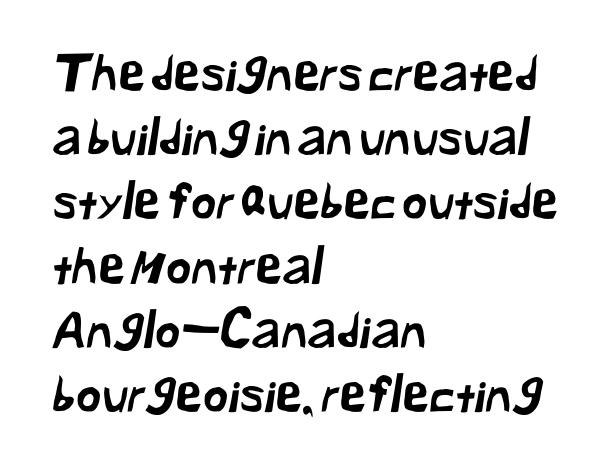
{"serif": "no", "width": "normal", "stroke_contrast": "low", "x_height": "medium", "monospaced": "no", "underline": "no", "align": "left", "line_spacing": "normal", "line_spacing_ratio": 1.31, "letter_spacing": "normal", "letter_spacing_em": 0.0, "glyph_px": 49}
